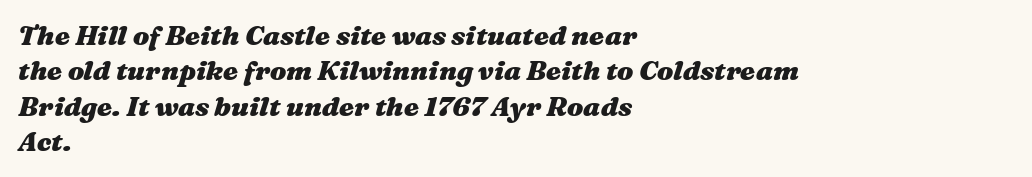
The image shows 27 px bold type, italic (leaning right); set left-aligned, normal line spacing (1.31x), normal letter spacing, not underlined.
